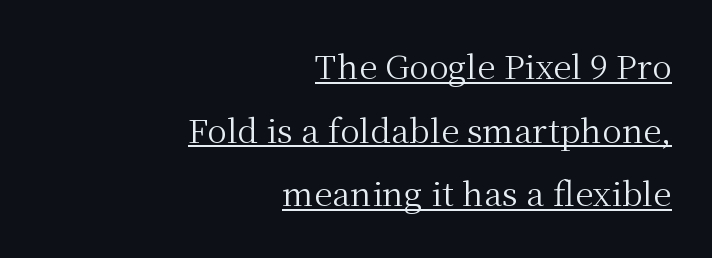
{"serif": "yes", "italic": "no", "bold": "no", "weight": "regular", "width": "normal", "stroke_contrast": "medium", "x_height": "medium", "monospaced": "no", "underline": "yes", "align": "right", "line_spacing": "loose", "line_spacing_ratio": 1.93, "letter_spacing": "normal", "letter_spacing_em": 0.0, "glyph_px": 33}
